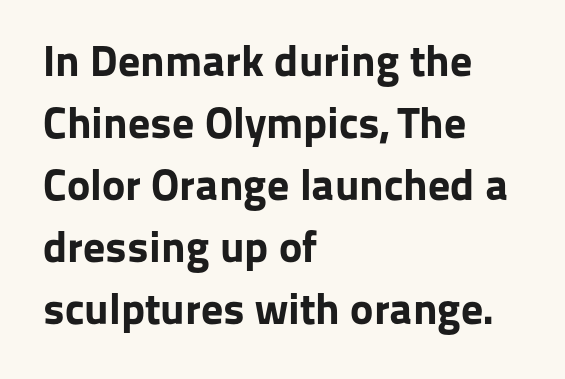
{"serif": "no", "italic": "no", "bold": "yes", "weight": "bold", "width": "normal", "stroke_contrast": "low", "x_height": "medium", "monospaced": "no", "underline": "no", "align": "left", "line_spacing": "normal", "line_spacing_ratio": 1.41, "letter_spacing": "normal", "letter_spacing_em": 0.0, "glyph_px": 44}
